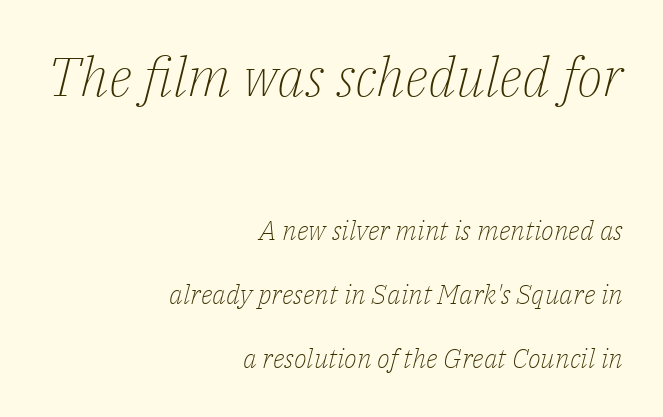
The image shows 54 px light serif type, italic (leaning right); set right-aligned, loose line spacing (2.38x), normal letter spacing, not underlined; the first (top) block is 2.0x larger; low stroke contrast and a medium x-height.
